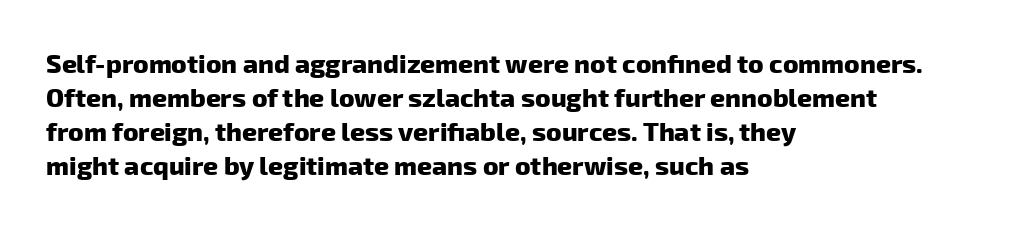
The image shows 26 px bold type; set left-aligned, normal line spacing (1.31x), normal letter spacing, not underlined.
